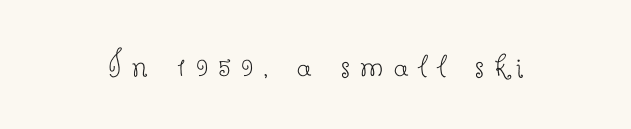
Q: Is the text bold? A: No.
Q: Is the text italic (slanted)? A: No, it is upright.
Q: Is the typeface a serif or a sans-serif typeface? A: Serif.
Q: Is the text underlined? A: No.
Q: Is the spacing between letters normal or unusually wide? A: Unusually wide.
Q: Width (condensed, normal, or wide)? A: Normal.
Q: Stroke contrast? A: Low.
Q: x-height? A: Small.
Q: Monospaced? A: No.
